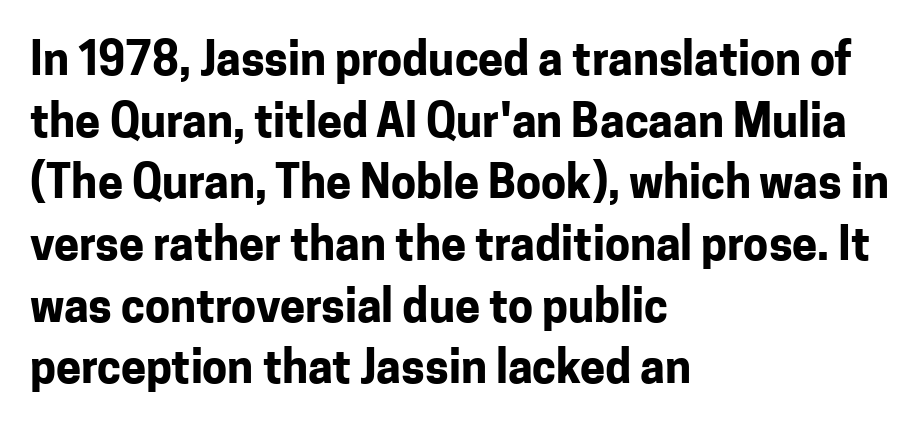
Vertical spacing — default. Students, this is bold: see how much ink each stroke carries. Quick note: not italic, upright. Horizontally, the lines are justified to the leading edge only.
